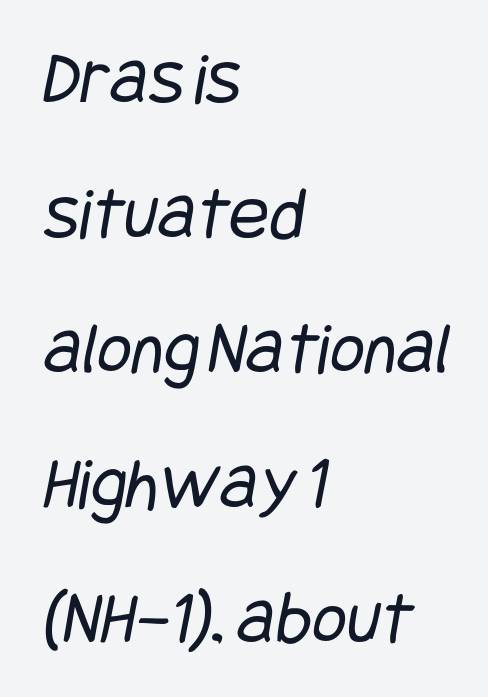
{"serif": "no", "bold": "no", "weight": "regular", "width": "condensed", "stroke_contrast": "low", "x_height": "large", "underline": "no", "align": "left", "line_spacing_ratio": 1.8, "letter_spacing": "normal", "letter_spacing_em": 0.0, "glyph_px": 75}
